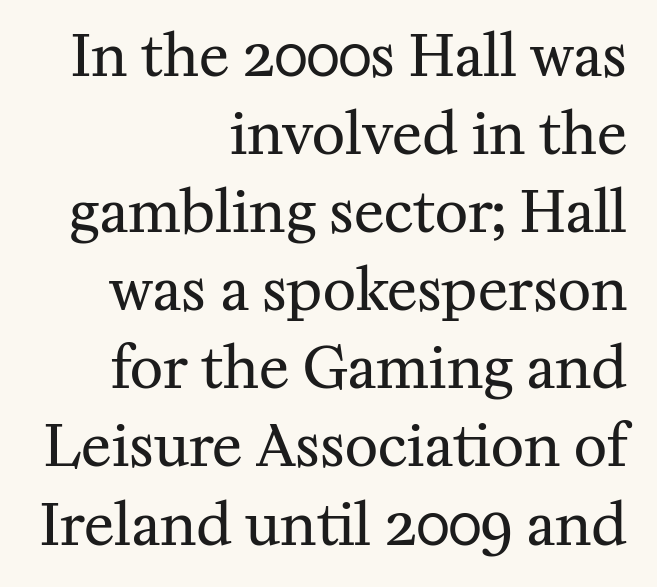
Q: Is the text bold? A: No.
Q: Is the text italic (slanted)? A: No, it is upright.
Q: Is the typeface a serif or a sans-serif typeface? A: Serif.
Q: Is the text underlined? A: No.
Q: How is the paragraph aligned? A: Right-aligned.
Q: Is the spacing between letters normal or unusually wide? A: Normal.
Q: Is the spacing between lines tight, normal or loose? A: Normal.
Q: Width (condensed, normal, or wide)? A: Normal.
Q: Stroke contrast? A: Medium.
Q: x-height? A: Medium.
Q: Monospaced? A: No.
